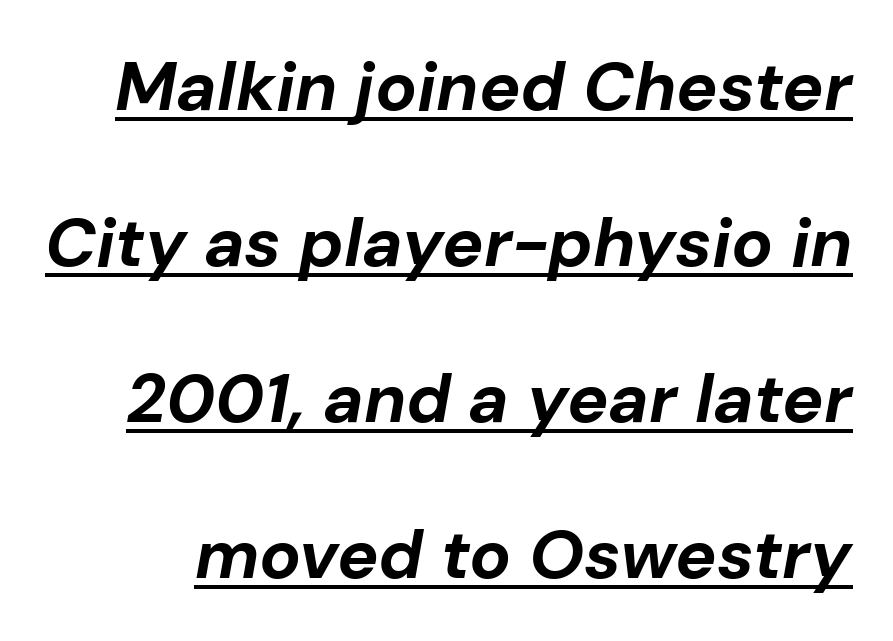
{"italic": "yes", "lean": "right", "slant_degrees": 10, "bold": "yes", "weight": "bold", "width": "normal", "stroke_contrast": "low", "x_height": "medium", "monospaced": "no", "underline": "yes", "line_spacing": "loose", "line_spacing_ratio": 2.26, "letter_spacing": "normal", "letter_spacing_em": 0.0, "glyph_px": 69}
